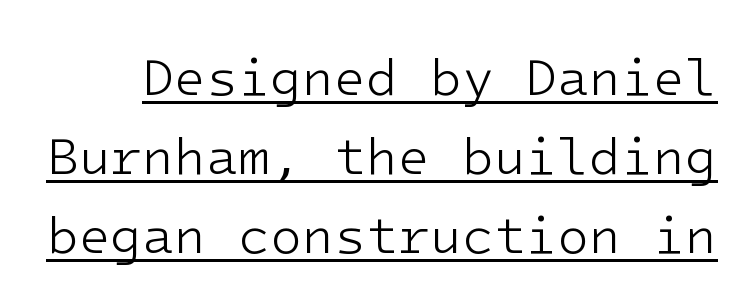
Q: Is the text bold? A: No.
Q: Is the text italic (slanted)? A: No, it is upright.
Q: Is the typeface a serif or a sans-serif typeface? A: Sans-serif.
Q: Is the text underlined? A: Yes.
Q: Is the spacing between letters normal or unusually wide? A: Normal.
Q: Is the spacing between lines tight, normal or loose? A: Normal.
Q: Width (condensed, normal, or wide)? A: Normal.
Q: Stroke contrast? A: Low.
Q: x-height? A: Medium.
